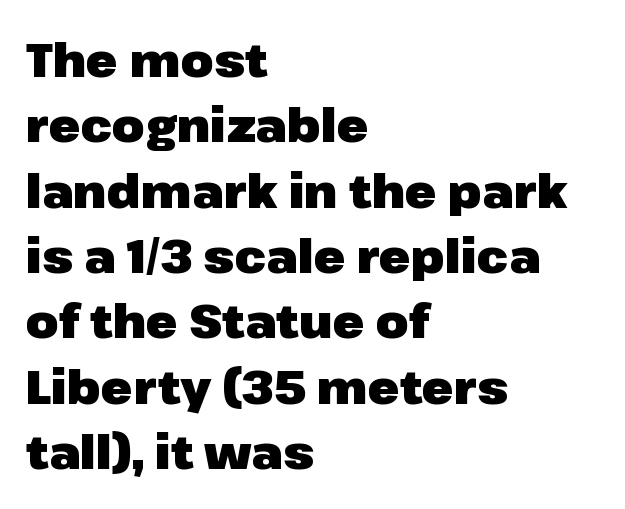
No word sits above an underline. Students, note that the glyphs here touch the page at normal intervals. Each line starts at the same left margin while the right side varies. The rendering shows plain stroke endings on the letterforms — a sans-serif design. Compared with typical paragraphs, the rows here are spaced about the same. I'd describe the lettering as bold — thick and assertive.
